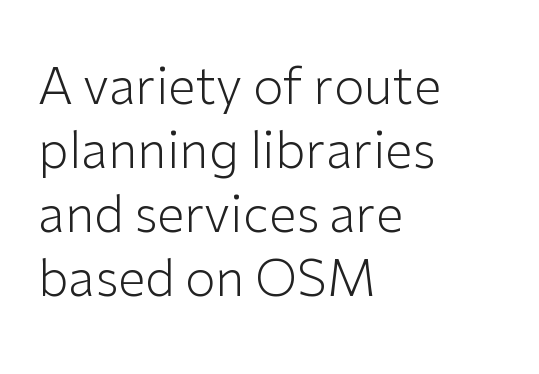
The image shows 50 px light sans-serif type, upright; set left-aligned, normal line spacing (1.28x), normal letter spacing, not underlined; low stroke contrast and a medium x-height.
